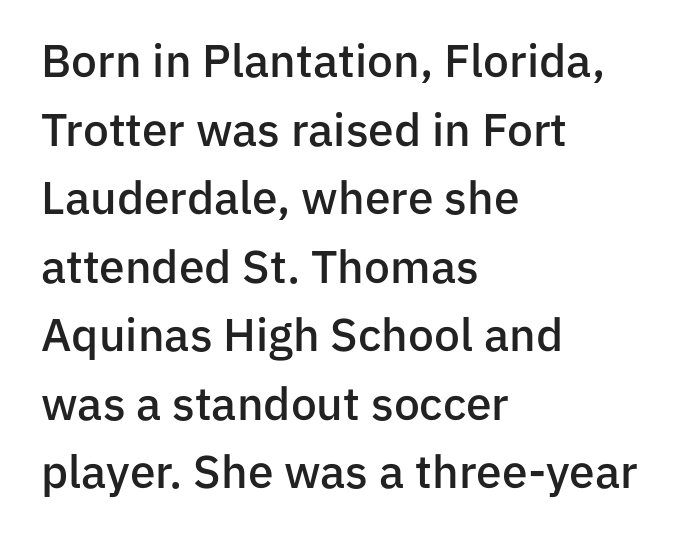
{"serif": "no", "italic": "no", "bold": "semi", "weight": "semibold", "width": "normal", "stroke_contrast": "low", "x_height": "medium", "monospaced": "no", "underline": "no", "align": "left", "line_spacing": "normal", "line_spacing_ratio": 1.49, "letter_spacing": "normal", "letter_spacing_em": 0.0, "glyph_px": 46}
